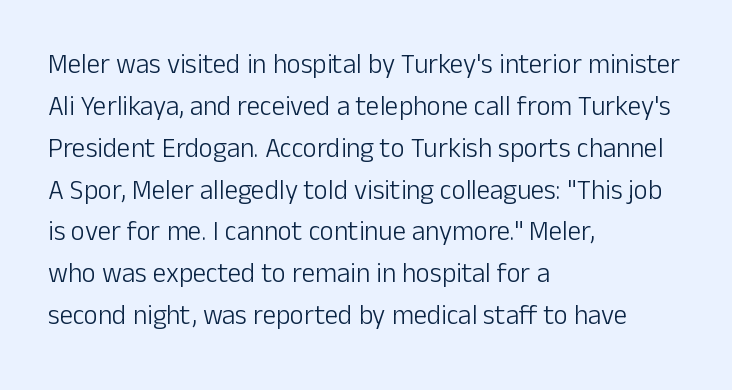
The image shows 27 px text type, upright; set left-aligned, normal line spacing (1.55x), normal letter spacing, not underlined.
